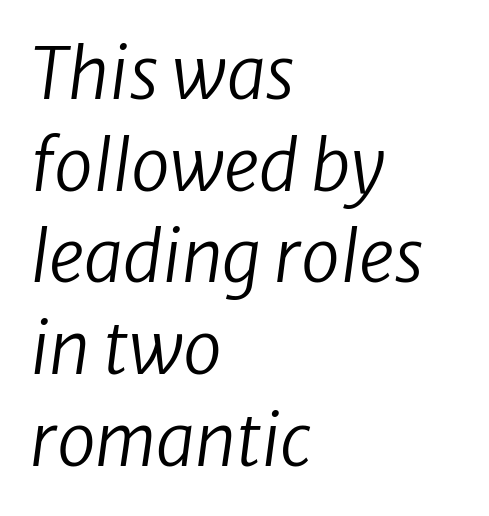
Slant detected: the letters are inclined. Compared with a typical body face, this is equally light or lighter still. In terms of letterspacing, this is plain default setting. This sample is left-justified, so line endings fall wherever the words run out. The line-height multiplier appears to be the usual default.
